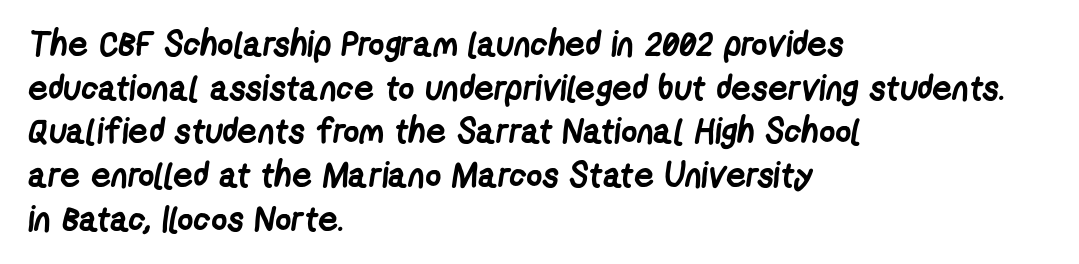
The vertical gap from one line to the next is medium. Proportional: the letters do not fall into vertical columns. Stroke thickness is high; the sample reads as a true bold. Any mark beneath the type? The region is blank.
